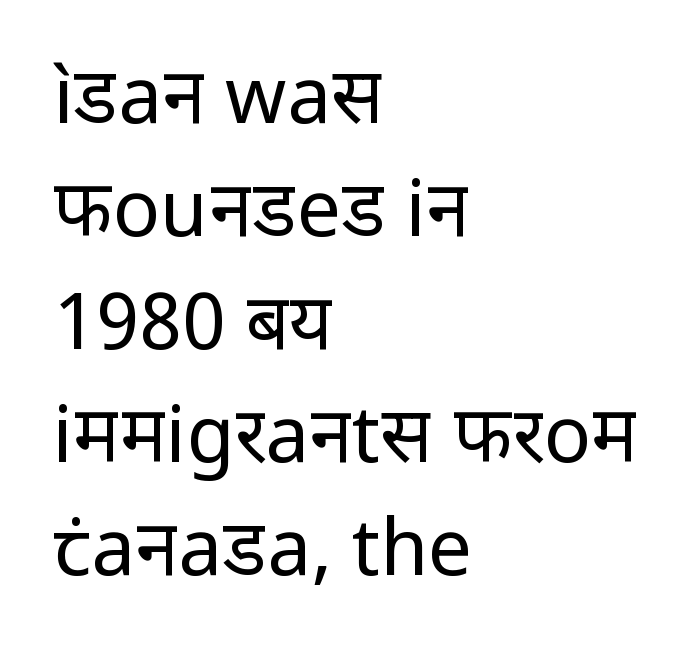
Q: Is the text bold? A: No.
Q: Is the text italic (slanted)? A: No, it is upright.
Q: Is the typeface a serif or a sans-serif typeface? A: Sans-serif.
Q: Is the text underlined? A: No.
Q: How is the paragraph aligned? A: Left-aligned.
Q: Is the spacing between letters normal or unusually wide? A: Normal.
Q: Is the spacing between lines tight, normal or loose? A: Normal.
Q: Width (condensed, normal, or wide)? A: Normal.
Q: Stroke contrast? A: Low.
Q: x-height? A: Medium.
Q: Monospaced? A: No.
